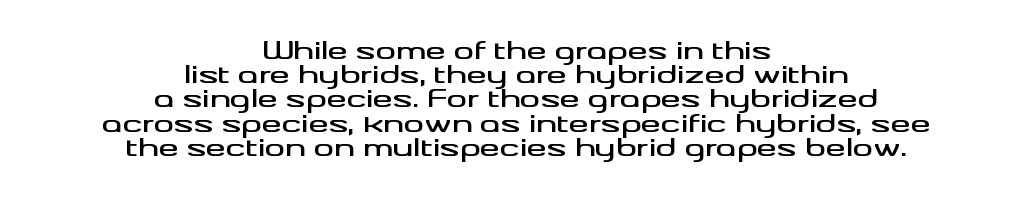
Q: Is the text italic (slanted)? A: No, it is upright.
Q: Is the text underlined? A: No.
Q: How is the paragraph aligned? A: Centered.
Q: Is the spacing between letters normal or unusually wide? A: Normal.
Q: Is the spacing between lines tight, normal or loose? A: Tight.
